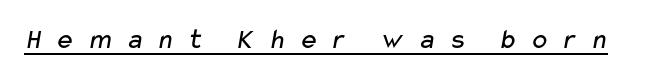
Q: Is the text bold? A: No.
Q: Is the typeface a serif or a sans-serif typeface? A: Sans-serif.
Q: Is the text underlined? A: Yes.
Q: Is the spacing between letters normal or unusually wide? A: Unusually wide.
Q: Width (condensed, normal, or wide)? A: Wide.
Q: Stroke contrast? A: Low.
Q: x-height? A: Medium.
Q: Monospaced? A: No.
